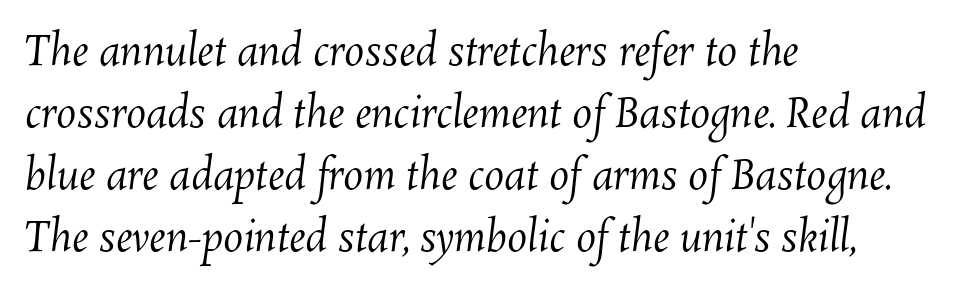
{"bold": "no", "weight": "regular", "width": "normal", "stroke_contrast": "medium", "x_height": "medium", "monospaced": "no", "underline": "no", "align": "left", "line_spacing": "normal", "line_spacing_ratio": 1.55, "letter_spacing": "normal", "letter_spacing_em": 0.0, "glyph_px": 40}
